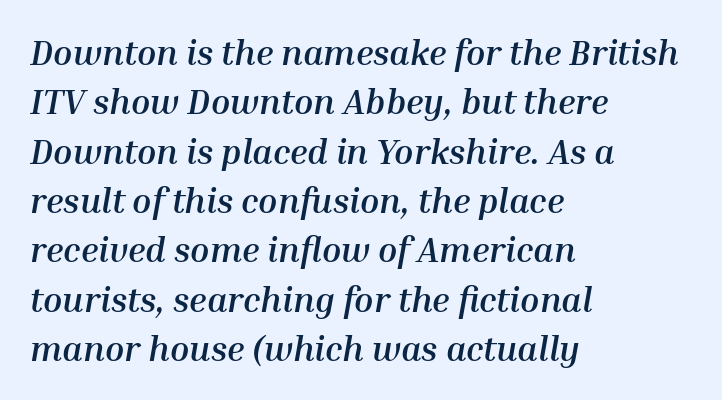
The image shows 35 px semibold type, italic (leaning right); set left-aligned, normal line spacing (1.41x), normal letter spacing, not underlined; medium stroke contrast and a medium x-height.
